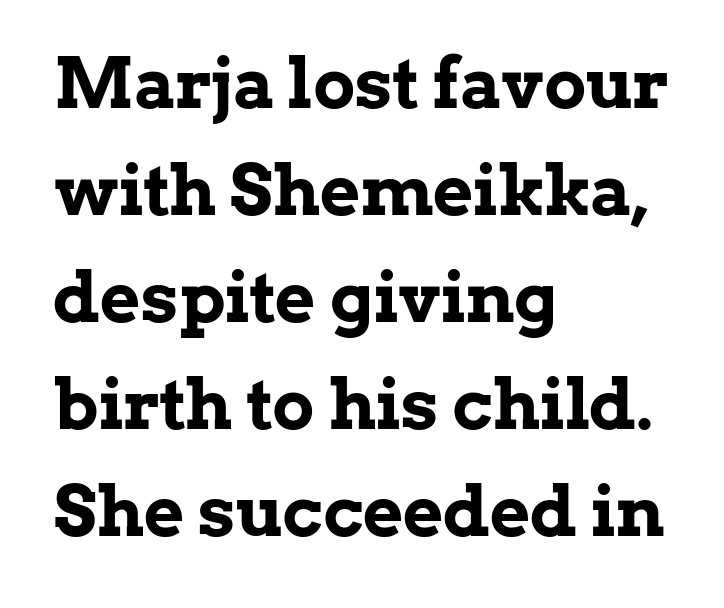
A dark, heavy texture on the line: the type is bold. Note the varied advance widths — an 'i' is clearly narrower than an 'm'. Each new line begins a customary step beneath the previous one. The glyphs are unaccompanied by any horizontal stroke below them. Observe the ordinary spacing: letters are neighbours, not strangers. The rag falls on the right side of this text block.
